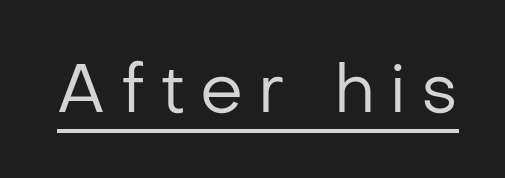
The image shows 68 px regular-weight sans-serif type, upright; set unusually wide letter spacing (+0.21 em), underlined; low stroke contrast and a medium x-height.
